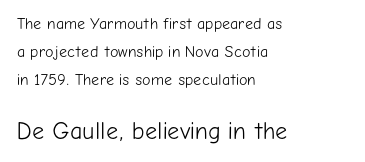
Q: Is the text bold? A: No.
Q: Is the text italic (slanted)? A: No, it is upright.
Q: Is the text underlined? A: No.
Q: How is the paragraph aligned? A: Left-aligned.
Q: Is the spacing between letters normal or unusually wide? A: Normal.
Q: Which block of text is set in a larger size, the first (top) or the second (bottom)? A: The second (bottom) one.
